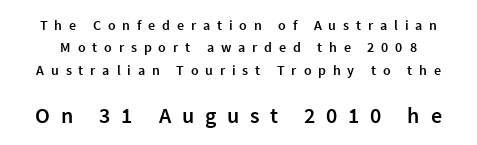
The letterforms stand isolated, each surrounded by extra space. Is the lower block the larger one? Yes — the lower block carries the bigger type. Anything drawn beneath the words? Only blank space. Each new line begins a customary step beneath the previous one. The glyphs have the mass of a demibold cut, below bold.
